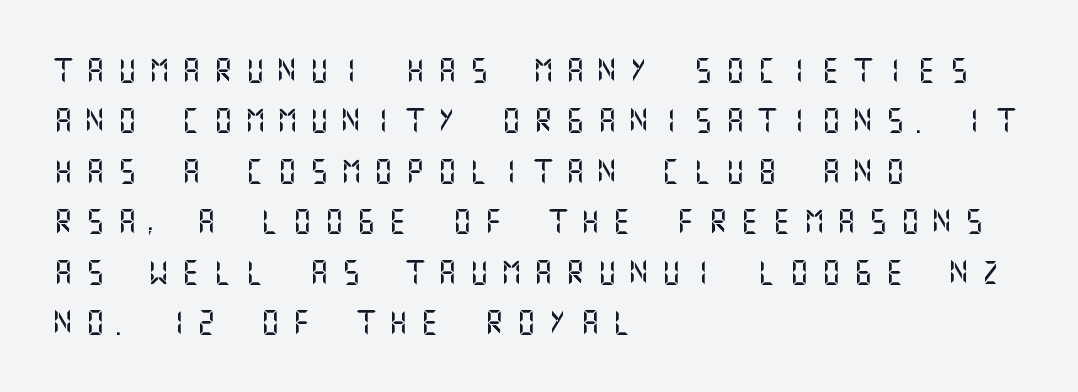
{"italic": "no", "underline": "no", "align": "left", "line_spacing": "loose", "line_spacing_ratio": 2.02, "letter_spacing": "wide", "letter_spacing_em": 0.48, "glyph_px": 25}
